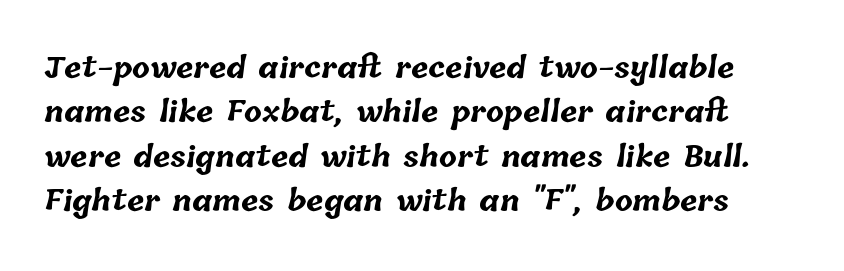
Q: Is the text bold? A: Yes.
Q: Is the text underlined? A: No.
Q: Is the spacing between letters normal or unusually wide? A: Normal.
Q: Is the spacing between lines tight, normal or loose? A: Normal.
Q: Width (condensed, normal, or wide)? A: Normal.
Q: Stroke contrast? A: Low.
Q: x-height? A: Medium.
Q: Monospaced? A: No.
